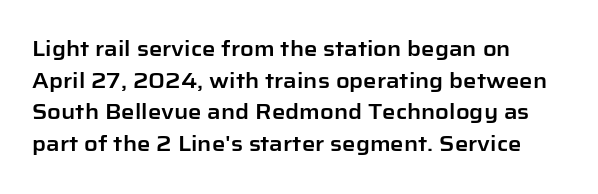
Has an underline been added? It has not. Do the letters lean? They stand straight. Notice how descenders clear the ascenders below comfortably — that's standard leading. The line texture is even and compact thanks to regular tracking.
